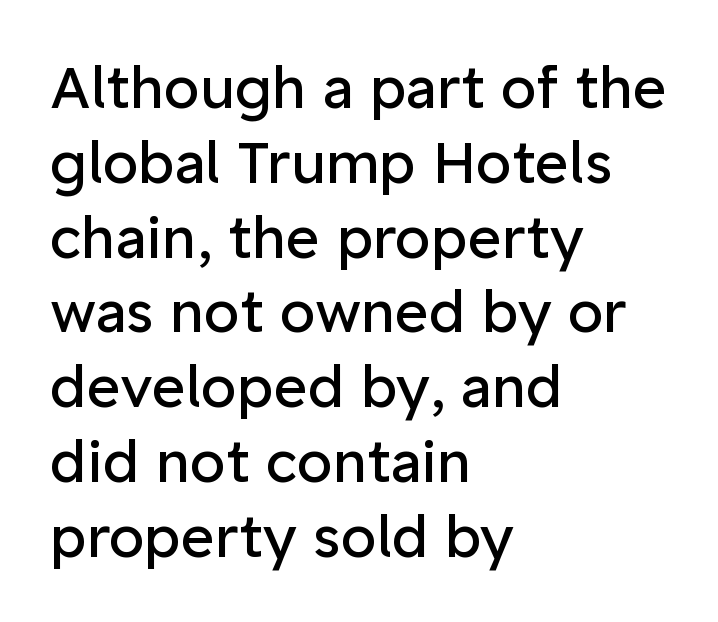
Here the glyphs are tracked normally, forming tight word shapes. The compositor pushed each line to the left boundary. To sum up the face: it is a sans, with no serifs. These lines were composed using upright roman letters.
